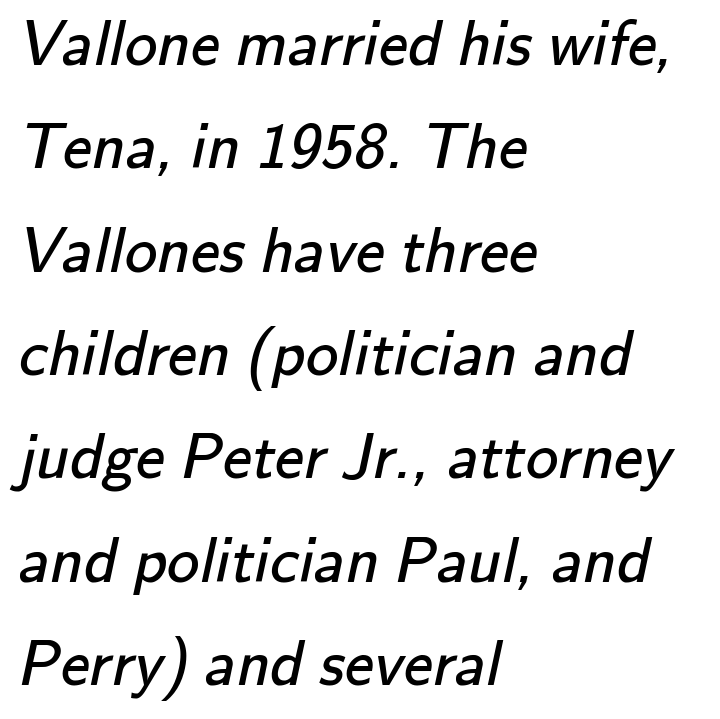
Q: Is the text bold? A: No.
Q: Is the typeface a serif or a sans-serif typeface? A: Sans-serif.
Q: Is the text underlined? A: No.
Q: How is the paragraph aligned? A: Left-aligned.
Q: Is the spacing between letters normal or unusually wide? A: Normal.
Q: Is the spacing between lines tight, normal or loose? A: Normal.
Q: Width (condensed, normal, or wide)? A: Normal.
Q: Stroke contrast? A: Low.
Q: x-height? A: Small.
Q: Monospaced? A: No.
